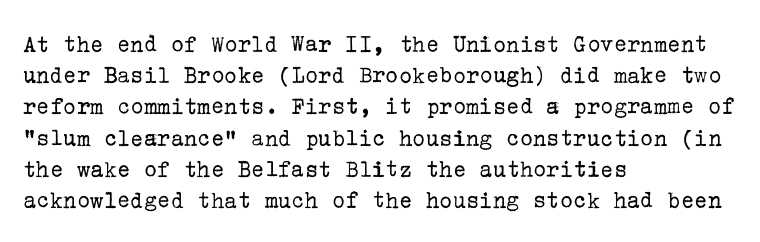
{"italic": "no", "bold": "no", "underline": "no", "align": "left", "line_spacing": "normal", "line_spacing_ratio": 1.25, "letter_spacing": "normal", "letter_spacing_em": 0.0, "glyph_px": 25}
